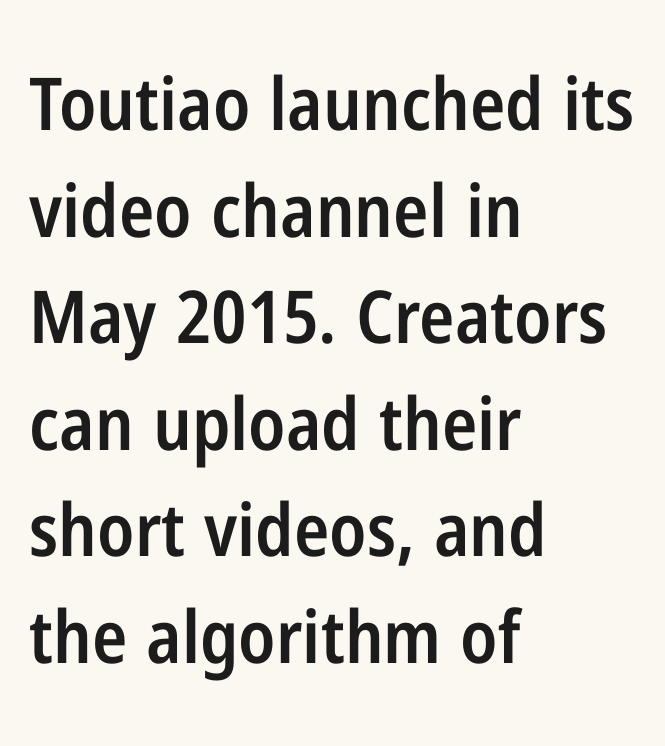
Q: Is the text bold? A: Semi-bold.
Q: Is the text italic (slanted)? A: No, it is upright.
Q: Is the typeface a serif or a sans-serif typeface? A: Sans-serif.
Q: Is the text underlined? A: No.
Q: How is the paragraph aligned? A: Left-aligned.
Q: Is the spacing between letters normal or unusually wide? A: Normal.
Q: Is the spacing between lines tight, normal or loose? A: Normal.
Q: Width (condensed, normal, or wide)? A: Condensed.
Q: Stroke contrast? A: Low.
Q: x-height? A: Medium.
Q: Monospaced? A: No.
